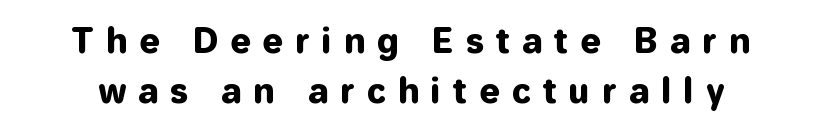
Spacing verdict: proportional, widths tailored to each character. Underline: absent. Short note: letters widely spaced. Regarding leading, the lines here are spaced in the standard way. Regarding serifs, this sample does without them. Characters remain perfectly vertical along every line.
